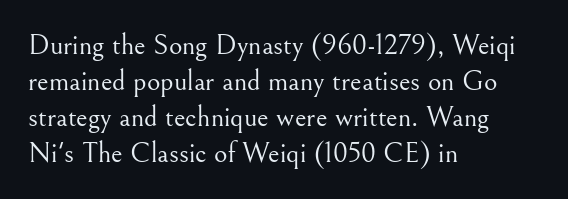
The image shows 29 px light serif type, upright; set left-aligned, line spacing 1.24x, normal letter spacing, not underlined; medium stroke contrast and a small x-height.
